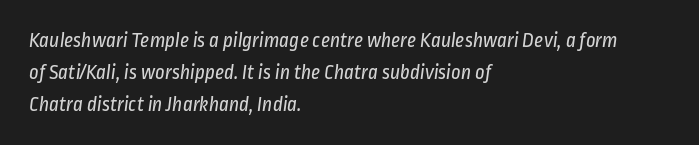
The image shows 21 px text type; set left-aligned, normal line spacing (1.52x), normal letter spacing, not underlined.
